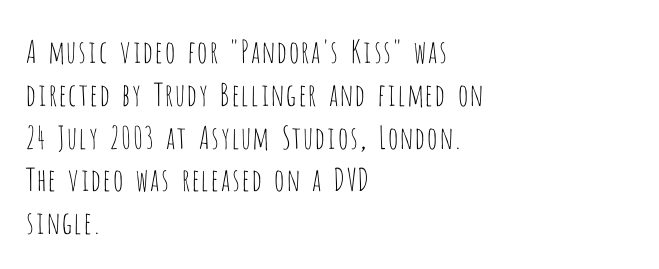
The image shows 31 px thin, condensed sans-serif type, upright; set left-aligned, normal line spacing (1.38x), normal letter spacing, not underlined; low stroke contrast and a large x-height.
